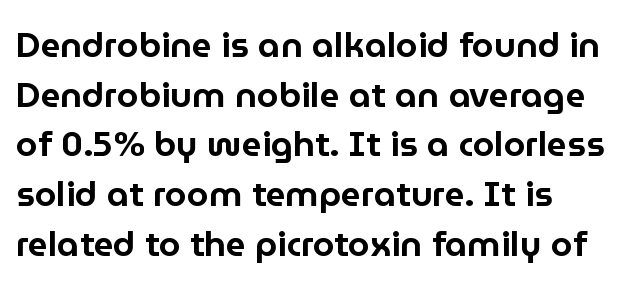
Beneath every word, the page is bare. Posture: vertical. How are the letters spaced? Ordinarily, with no added tracking. Is this a fixed-width face? No — the glyphs have proportional, varying widths. What kind of face is this? One without serifs — a sans. Successive baselines arrive at the customary interval.
